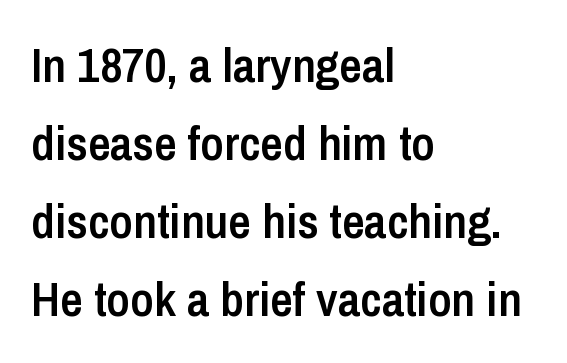
The passage shown is not underscored anywhere. The rendering uses natural spacing where letterforms have individual widths. Typographically, this falls in the sans-serif category. Typeset ragged right — the left edge is the straight one. Quick note: not italic, upright. Heft: intermediate — a semibold.
